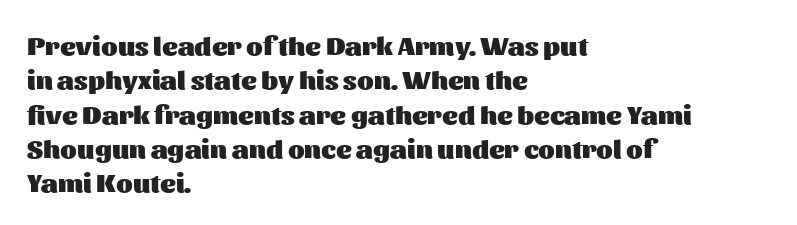
{"italic": "no", "bold": "yes", "underline": "no", "align": "left", "line_spacing": "normal", "line_spacing_ratio": 1.27, "letter_spacing": "normal", "letter_spacing_em": 0.0, "glyph_px": 27}
